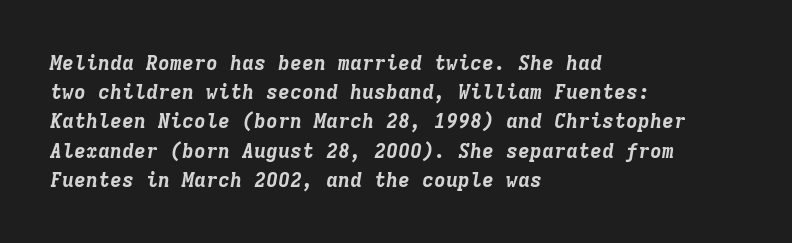
The image shows 20 px bold type, italic (leaning right); set left-aligned, normal line spacing (1.46x), normal letter spacing, not underlined.
